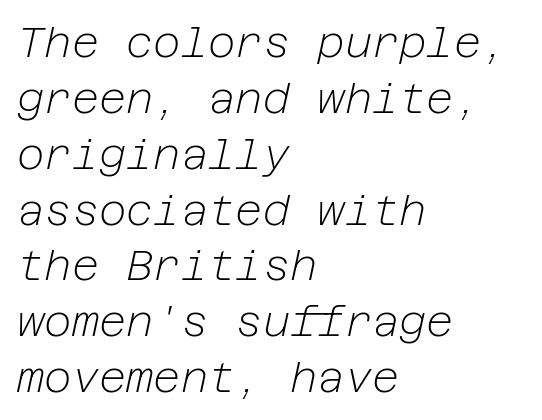
The strokes carry an ordinary text weight at most. The lettering tilts uniformly, giving the passage an italic look. Descenders are the only things crossing below the line. Is the block centered? No — it sits flush against the left margin.
